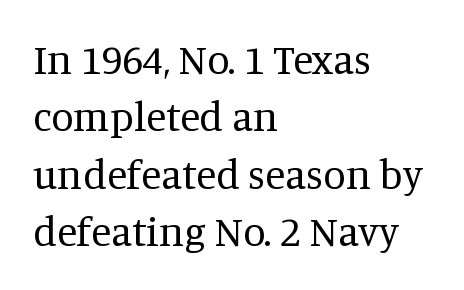
Q: Is the text bold? A: No.
Q: Is the text italic (slanted)? A: No, it is upright.
Q: Is the typeface a serif or a sans-serif typeface? A: Serif.
Q: Is the text underlined? A: No.
Q: How is the paragraph aligned? A: Left-aligned.
Q: Is the spacing between letters normal or unusually wide? A: Normal.
Q: Is the spacing between lines tight, normal or loose? A: Normal.
Q: Width (condensed, normal, or wide)? A: Normal.
Q: Stroke contrast? A: Medium.
Q: x-height? A: Large.
Q: Monospaced? A: No.
